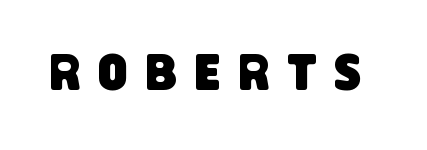
{"serif": "no", "width": "condensed", "stroke_contrast": "low", "x_height": "large", "monospaced": "no", "underline": "no", "letter_spacing": "wide", "letter_spacing_em": 0.35, "glyph_px": 51}
